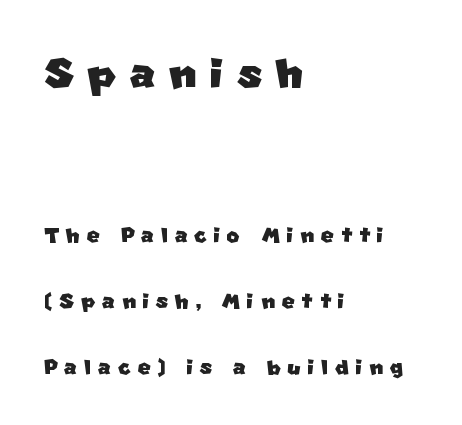
The image shows 56 px sans-serif type; set left-aligned, loose line spacing (2.35x), unusually wide letter spacing (+0.24 em), not underlined; the first (top) block is 2.0x larger; low stroke contrast and a large x-height.
